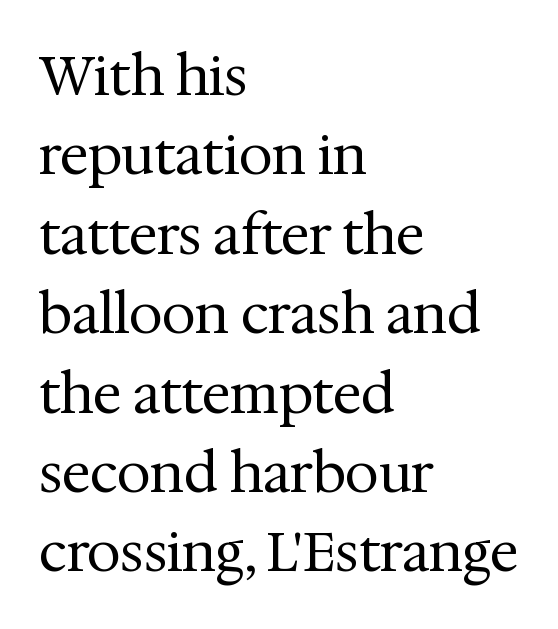
The image shows 54 px regular-weight serif type, upright; set left-aligned, normal line spacing (1.47x), normal letter spacing, not underlined; medium stroke contrast and a medium x-height.
